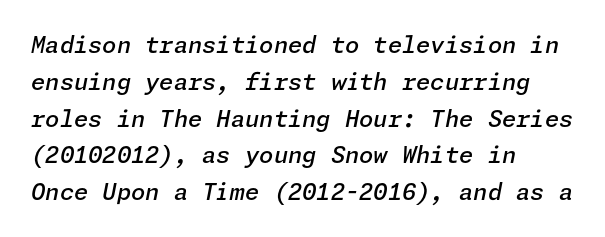
{"italic": "yes", "lean": "right", "slant_degrees": 11, "bold": "semi", "underline": "no", "align": "left", "line_spacing": "normal", "line_spacing_ratio": 1.6, "letter_spacing": "normal", "letter_spacing_em": 0.0, "glyph_px": 23}
